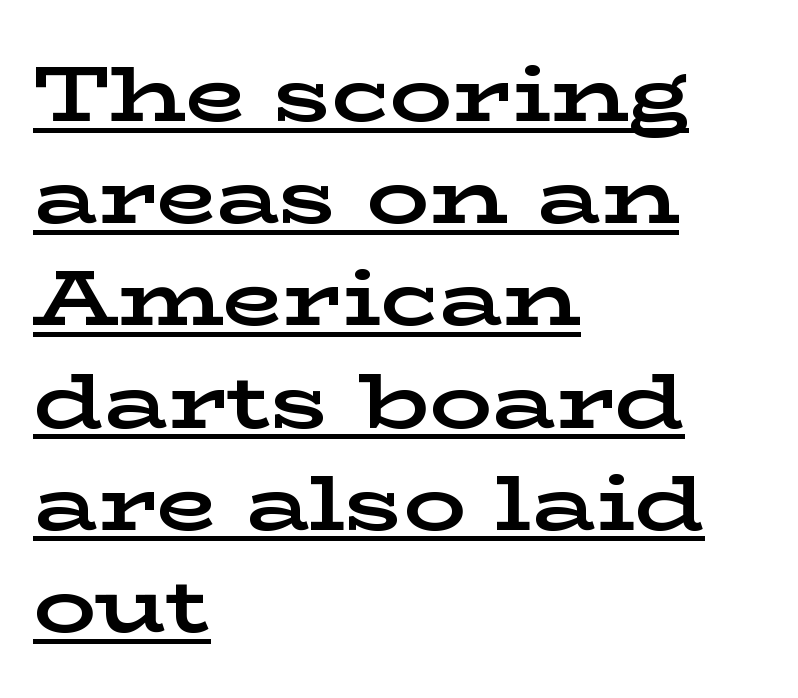
The image shows 78 px bold, wide serif type, upright; set left-aligned, normal line spacing (1.31x), normal letter spacing, underlined; low stroke contrast and a medium x-height.
